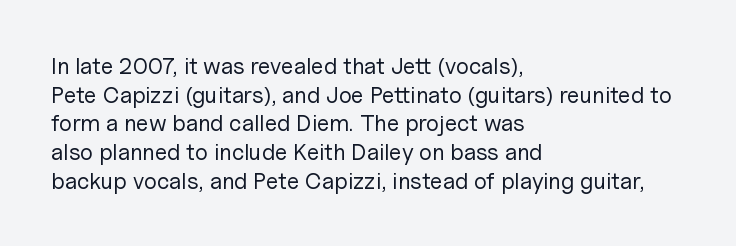
The image shows 23 px text type, upright; set left-aligned, normal line spacing (1.25x), normal letter spacing, not underlined.
